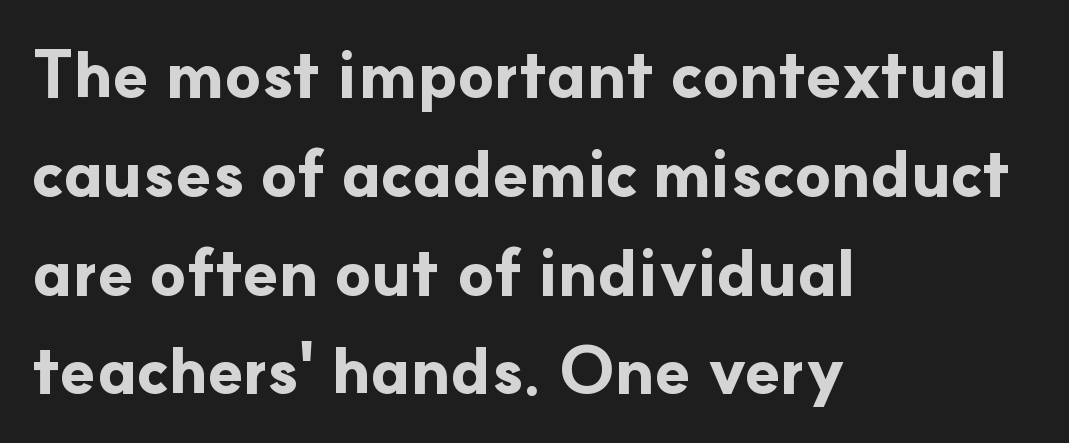
{"serif": "no", "italic": "no", "bold": "yes", "weight": "bold", "width": "normal", "stroke_contrast": "low", "x_height": "small", "monospaced": "no", "underline": "no", "align": "left", "line_spacing": "normal", "line_spacing_ratio": 1.52, "letter_spacing": "normal", "letter_spacing_em": 0.0, "glyph_px": 65}
